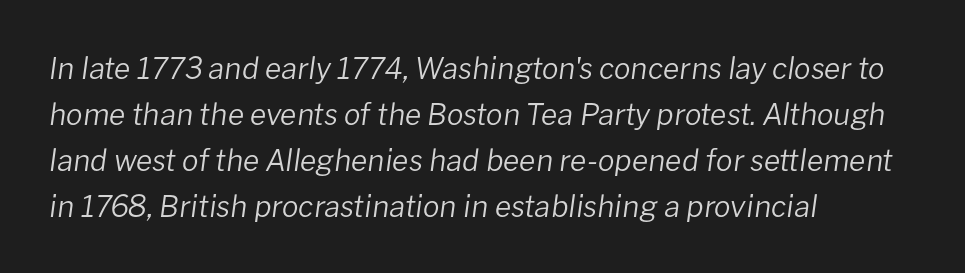
Leftover space on each line is placed entirely after the last word. A normal amount of white space separates one row of letters from the next. The face used here is proportionally spaced, like ordinary book or web type. Is the stroke heavy? The answer is a plain regular-or-lighter.
